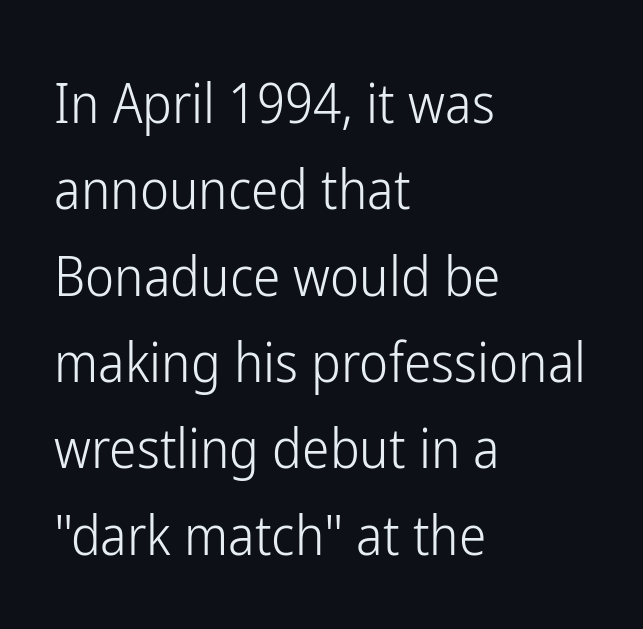
Q: Is the text bold? A: No.
Q: Is the text italic (slanted)? A: No, it is upright.
Q: Is the typeface a serif or a sans-serif typeface? A: Sans-serif.
Q: Is the text underlined? A: No.
Q: How is the paragraph aligned? A: Left-aligned.
Q: Is the spacing between letters normal or unusually wide? A: Normal.
Q: Is the spacing between lines tight, normal or loose? A: Normal.
Q: Width (condensed, normal, or wide)? A: Condensed.
Q: Stroke contrast? A: Low.
Q: x-height? A: Medium.
Q: Monospaced? A: No.
